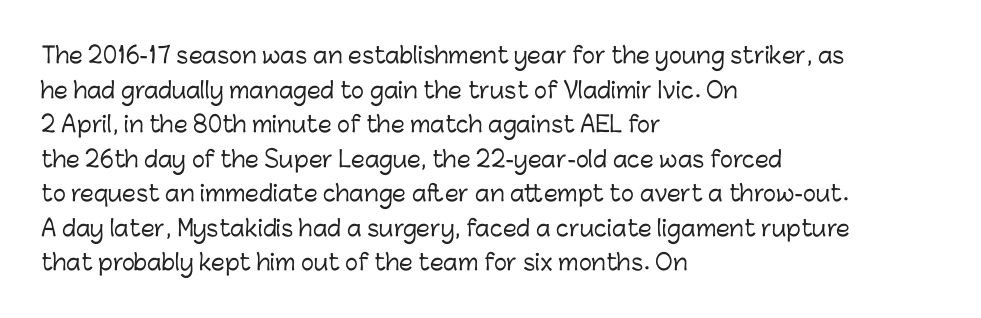
Q: Is the text italic (slanted)? A: No, it is upright.
Q: Is the text underlined? A: No.
Q: How is the paragraph aligned? A: Left-aligned.
Q: Is the spacing between letters normal or unusually wide? A: Normal.
Q: Is the spacing between lines tight, normal or loose? A: Normal.
